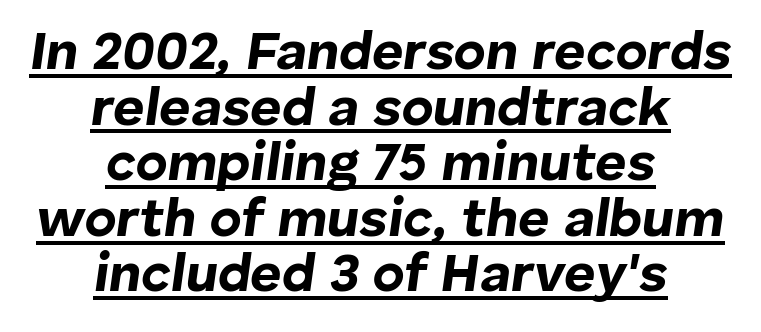
The image shows 54 px bold type, italic (leaning right); set centered, tight line spacing (1.03x), normal letter spacing, underlined; low stroke contrast and a medium x-height.
